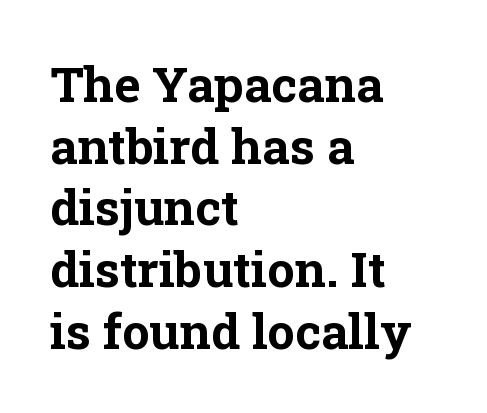
This is the regular roman posture of the typeface. I'd call this a serif setting — the letters wear small feet. Stroke thickness is high; the sample reads as a true bold. Compared with a centered layout, this one pins lines to the left instead. Short note: letters normally spaced. Spacing verdict: proportional, widths tailored to each character.
